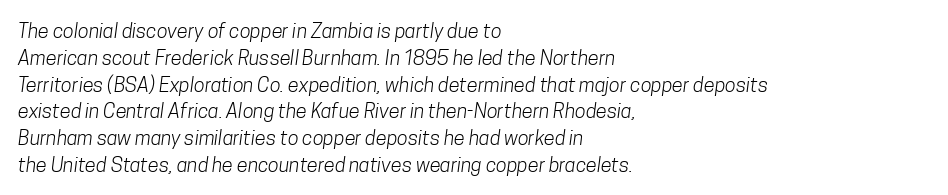
Q: Is the text bold? A: No.
Q: Is the text underlined? A: No.
Q: How is the paragraph aligned? A: Left-aligned.
Q: Is the spacing between letters normal or unusually wide? A: Normal.
Q: Is the spacing between lines tight, normal or loose? A: Normal.
